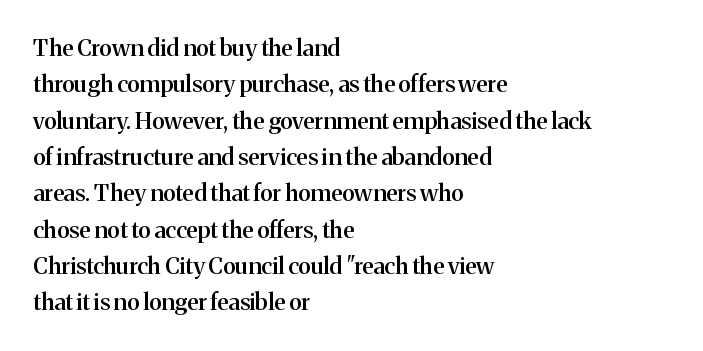
The paragraph shown leans on its left margin. Baseline-to-baseline distance is the conventional proportion of letter height. Check under the words: just untouched page. How are the letters spaced? Ordinarily, with no added tracking.
